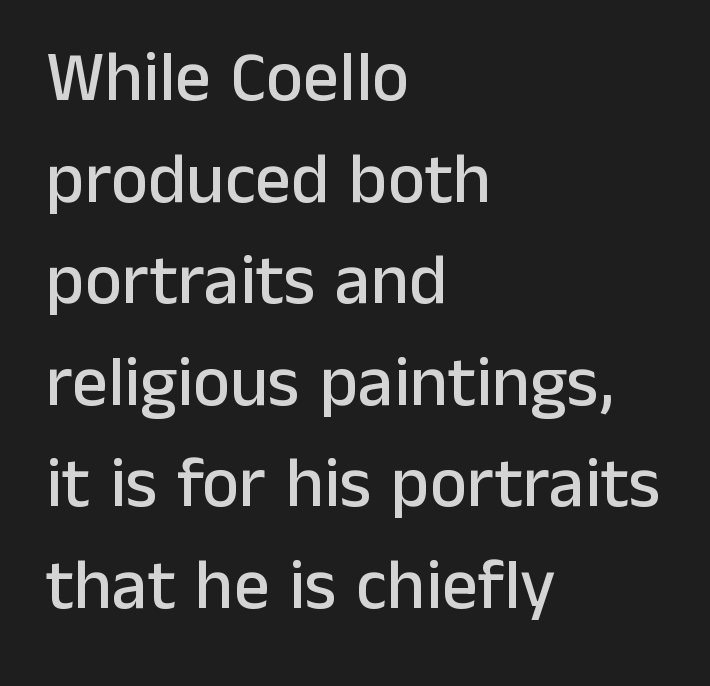
{"serif": "no", "italic": "no", "width": "normal", "stroke_contrast": "low", "x_height": "medium", "monospaced": "no", "underline": "no", "align": "left", "line_spacing": "normal", "line_spacing_ratio": 1.43, "letter_spacing": "normal", "letter_spacing_em": 0.0, "glyph_px": 71}
